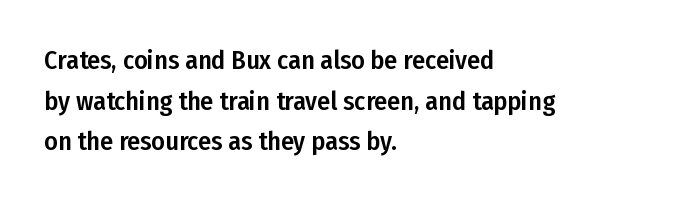
The image shows 26 px text type, upright; set left-aligned, normal line spacing (1.56x), normal letter spacing, not underlined.
